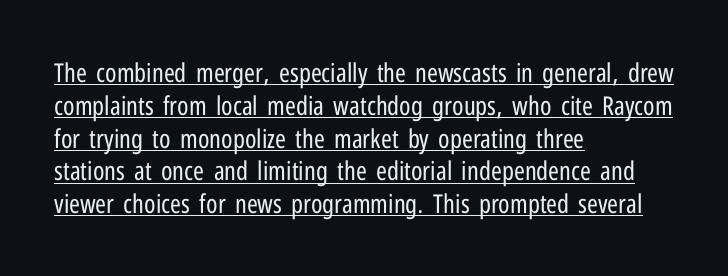
Q: Is the text bold? A: No.
Q: Is the text italic (slanted)? A: No, it is upright.
Q: Is the text underlined? A: Yes.
Q: How is the paragraph aligned? A: Left-aligned.
Q: Is the spacing between letters normal or unusually wide? A: Normal.
Q: Is the spacing between lines tight, normal or loose? A: Normal.
